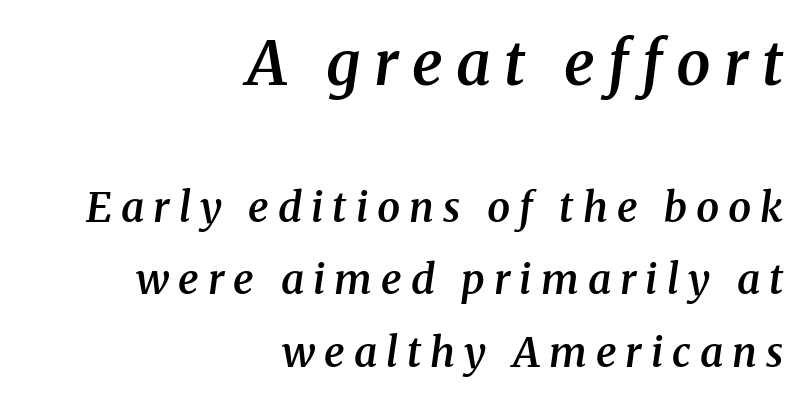
Q: Is the text bold? A: Semi-bold.
Q: Is the text italic (slanted)? A: Yes, it leans right by about 8 degrees.
Q: Is the typeface a serif or a sans-serif typeface? A: Serif.
Q: Is the text underlined? A: No.
Q: How is the paragraph aligned? A: Right-aligned.
Q: Is the spacing between letters normal or unusually wide? A: Unusually wide.
Q: Which block of text is set in a larger size, the first (top) or the second (bottom)? A: The first (top) one.
Q: Width (condensed, normal, or wide)? A: Normal.
Q: Stroke contrast? A: Medium.
Q: x-height? A: Medium.
Q: Monospaced? A: No.
